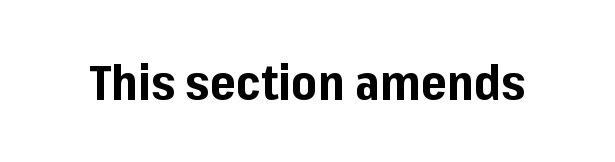
Q: Is the text bold? A: Yes.
Q: Is the text italic (slanted)? A: No, it is upright.
Q: Is the typeface a serif or a sans-serif typeface? A: Sans-serif.
Q: Is the text underlined? A: No.
Q: Is the spacing between letters normal or unusually wide? A: Normal.
Q: Width (condensed, normal, or wide)? A: Normal.
Q: Stroke contrast? A: Low.
Q: x-height? A: Medium.
Q: Monospaced? A: No.
